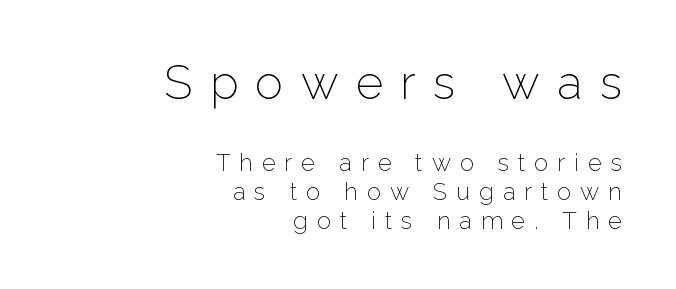
The image shows 47 px light sans-serif type, upright; set right-aligned, line spacing 1.2x, unusually wide letter spacing (+0.37 em), not underlined; the first (top) block is 1.96x larger; low stroke contrast and a medium x-height.
